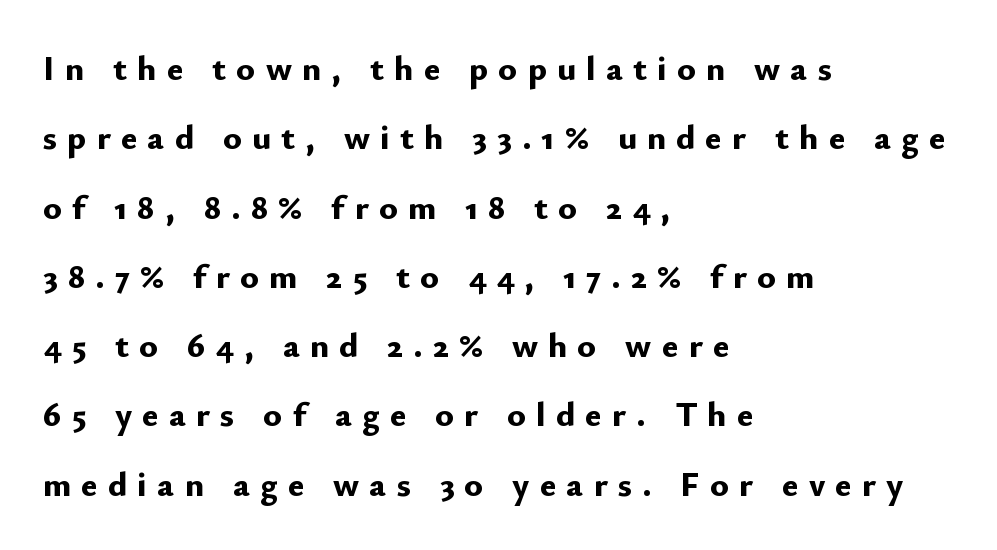
{"serif": "no", "italic": "no", "bold": "yes", "weight": "bold", "width": "normal", "stroke_contrast": "low", "x_height": "small", "monospaced": "no", "underline": "no", "align": "left", "line_spacing": "loose", "line_spacing_ratio": 1.98, "letter_spacing": "wide", "letter_spacing_em": 0.29, "glyph_px": 35}
